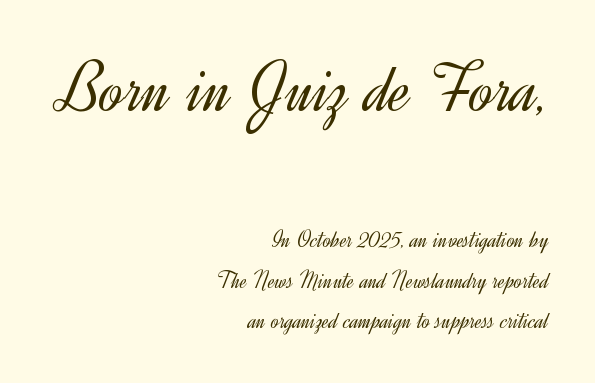
Of the two passages, the one on top uses the larger point size. Vertically, the passage feels balanced, rows spaced as you'd expect. The foot of each line stays bare and open. These lines keep a tight, regular rhythm from letter to letter. The font family rendered here belongs to the sans-serif group.
